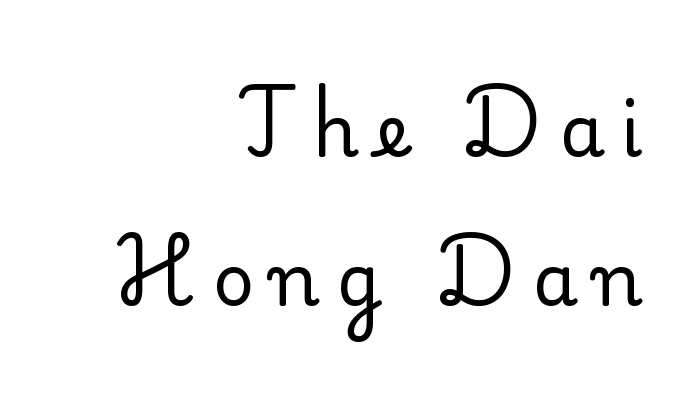
Each line ends at the same right margin while the left side varies. Quick note: not italic, upright. Look at the tracking — it's clearly loosened, letters drifting apart. Small tapered or slab feet sit at the stroke ends, so this counts as serif. Rule under the text: the space is simply empty. Compared with typical paragraphs, the rows here are farther apart.
